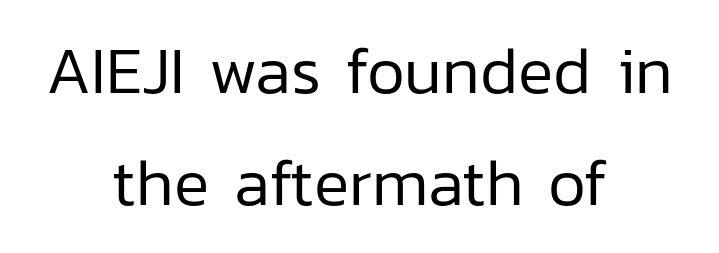
The image shows 66 px regular-weight sans-serif type, upright; set centered, normal line spacing (1.7x), normal letter spacing, not underlined; low stroke contrast and a medium x-height.
